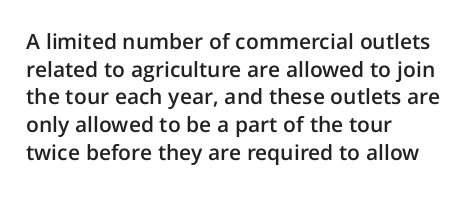
{"italic": "no", "bold": "semi", "underline": "no", "align": "left", "line_spacing": "normal", "line_spacing_ratio": 1.32, "letter_spacing": "normal", "letter_spacing_em": 0.0, "glyph_px": 21}
